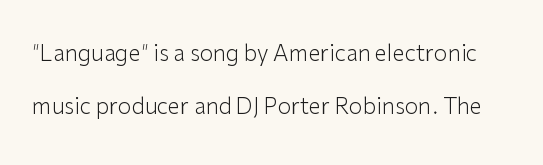
The image shows 22 px text type, upright; set loose line spacing (2.41x), normal letter spacing, not underlined.
